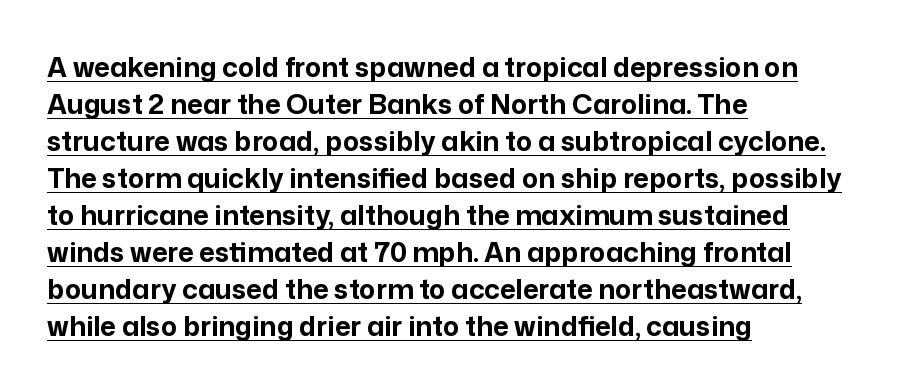
{"italic": "no", "bold": "yes", "underline": "yes", "align": "left", "line_spacing": "normal", "line_spacing_ratio": 1.37, "letter_spacing": "normal", "letter_spacing_em": 0.0, "glyph_px": 27}
